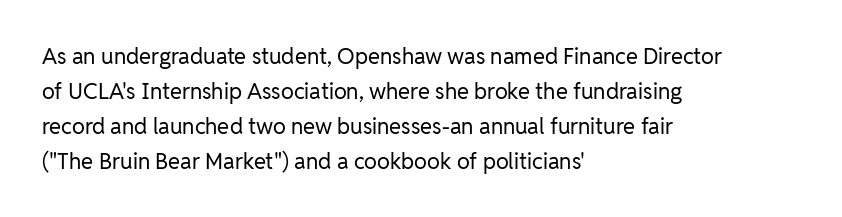
Every stem runs plumb, perpendicular to the baseline. Ink coverage per letter is moderate at most. Does extra space separate the letters? No, they use regular spacing. Line starts are locked; line ends wander. If you measured baseline to baseline, you'd find a middling distance.
